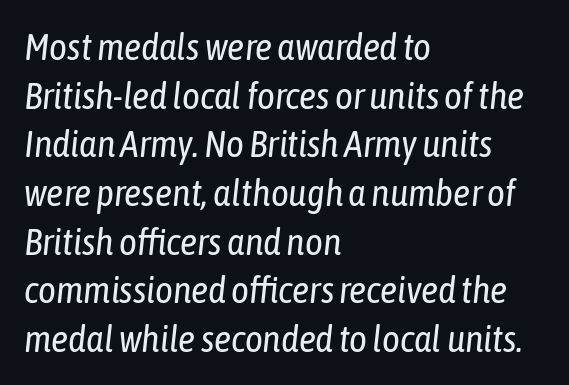
Q: Is the text bold? A: No.
Q: Is the text italic (slanted)? A: Yes, it leans right by about 6 degrees.
Q: Is the text underlined? A: No.
Q: How is the paragraph aligned? A: Left-aligned.
Q: Is the spacing between letters normal or unusually wide? A: Normal.
Q: Is the spacing between lines tight, normal or loose? A: Normal.
Q: Width (condensed, normal, or wide)? A: Condensed.
Q: Stroke contrast? A: Low.
Q: x-height? A: Medium.
Q: Monospaced? A: No.
